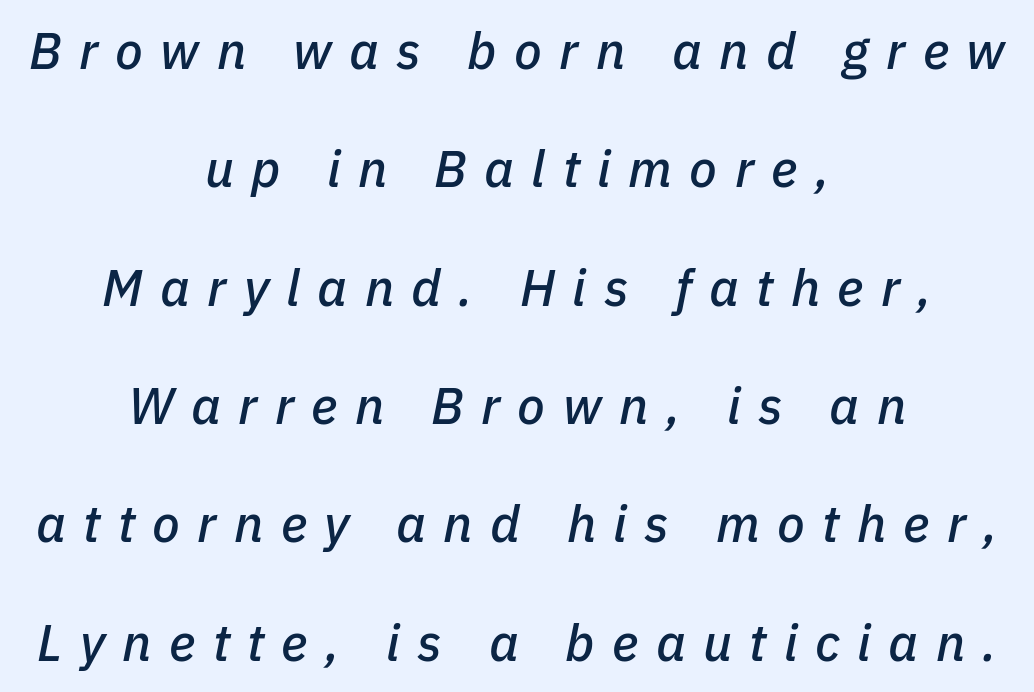
Vertically, the passage feels expansive, rows floating well apart. Descenders hang freely into open space. The passage shown leans; its letterforms are oblique. There is plenty of visible air inserted between adjacent glyphs.
